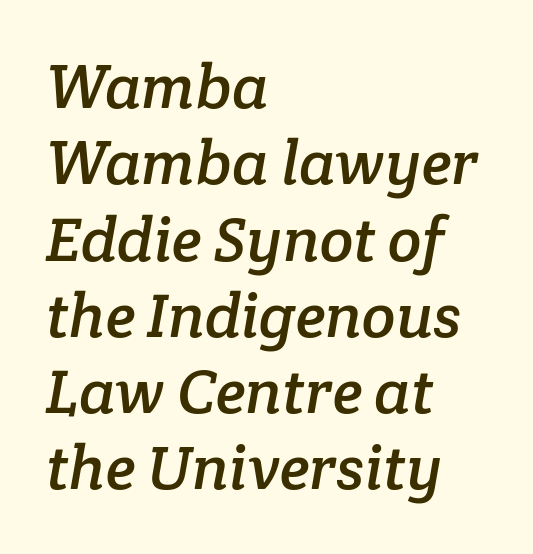
The strip under each line holds only bare page. A student would call this left alignment; a typographer would say flush left, rag right. A serif font was chosen for this passage. Here the designer chose a conventional face with non-uniform glyph widths.
